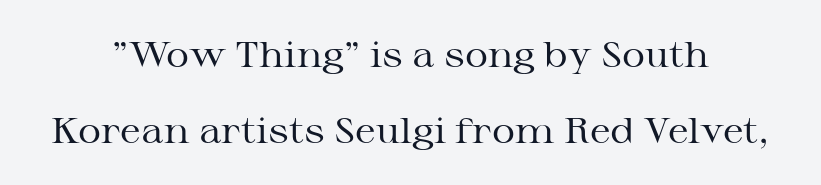
The image shows 36 px regular-weight, wide serif type, upright; set loose line spacing (2.11x), normal letter spacing, not underlined; medium stroke contrast and a medium x-height.
